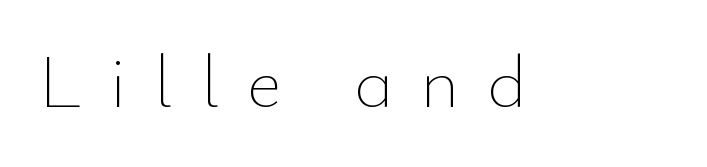
Q: Is the text bold? A: No.
Q: Is the text italic (slanted)? A: No, it is upright.
Q: Is the text underlined? A: No.
Q: Is the spacing between letters normal or unusually wide? A: Unusually wide.
Q: Width (condensed, normal, or wide)? A: Normal.
Q: Stroke contrast? A: Low.
Q: x-height? A: Small.
Q: Monospaced? A: No.
